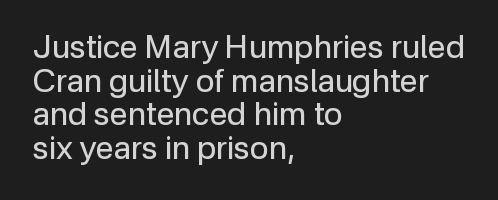
The image shows 32 px regular-weight sans-serif type, upright; set left-aligned, tight line spacing (1.05x), normal letter spacing, not underlined; low stroke contrast and a medium x-height.
